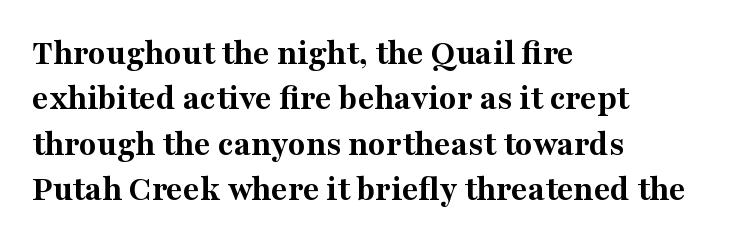
The image shows 36 px bold serif type, upright; set left-aligned, normal line spacing (1.26x), normal letter spacing, not underlined; medium stroke contrast and a medium x-height.
